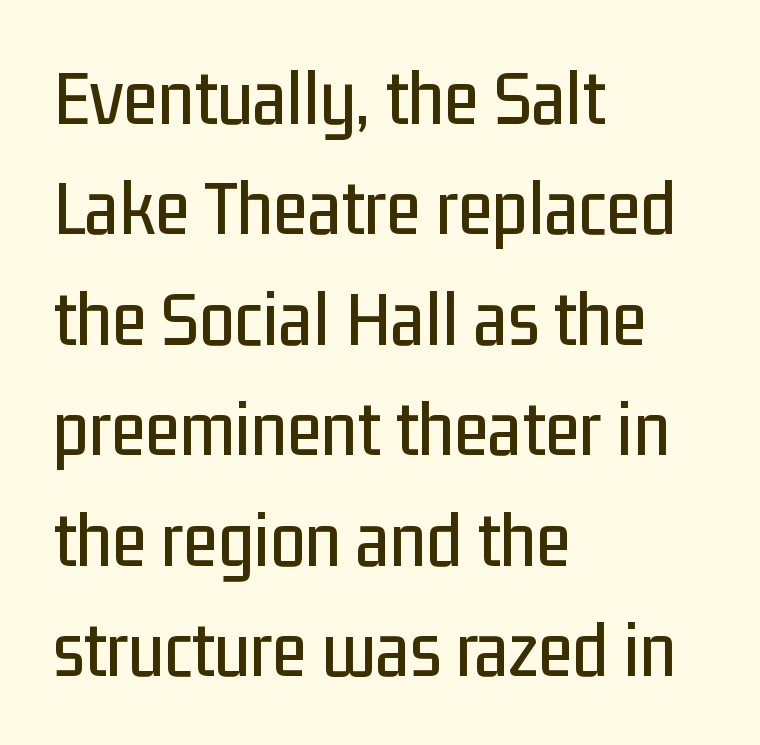
{"serif": "no", "italic": "no", "width": "condensed", "stroke_contrast": "low", "x_height": "medium", "monospaced": "no", "underline": "no", "align": "left", "line_spacing": "normal", "line_spacing_ratio": 1.38, "letter_spacing": "normal", "letter_spacing_em": 0.0, "glyph_px": 80}
